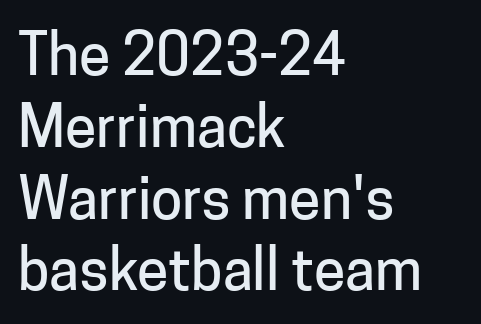
The string is rendered with underlining switched off. When letters stand straight like this, we call the style roman or upright. This sample keeps an unexceptional amount of space between lines. Varying glyph widths throughout — classic text-font behaviour. Each letter's strokes conclude bluntly, with no projecting serifs.
